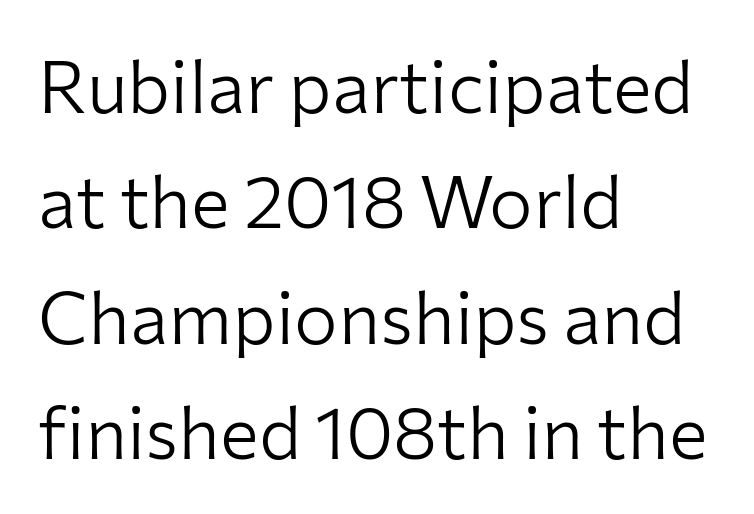
Q: Is the text bold? A: No.
Q: Is the text italic (slanted)? A: No, it is upright.
Q: Is the typeface a serif or a sans-serif typeface? A: Sans-serif.
Q: Is the text underlined? A: No.
Q: How is the paragraph aligned? A: Left-aligned.
Q: Is the spacing between letters normal or unusually wide? A: Normal.
Q: Is the spacing between lines tight, normal or loose? A: Normal.
Q: Width (condensed, normal, or wide)? A: Normal.
Q: Stroke contrast? A: Low.
Q: x-height? A: Medium.
Q: Monospaced? A: No.
